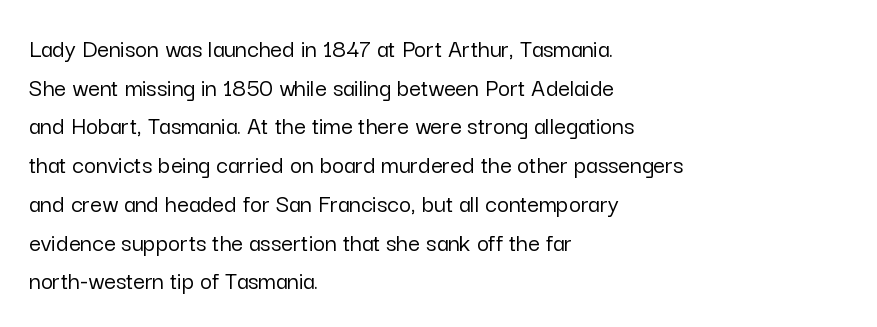
Q: Is the text italic (slanted)? A: No, it is upright.
Q: Is the text underlined? A: No.
Q: How is the paragraph aligned? A: Left-aligned.
Q: Is the spacing between letters normal or unusually wide? A: Normal.
Q: Is the spacing between lines tight, normal or loose? A: Normal.
